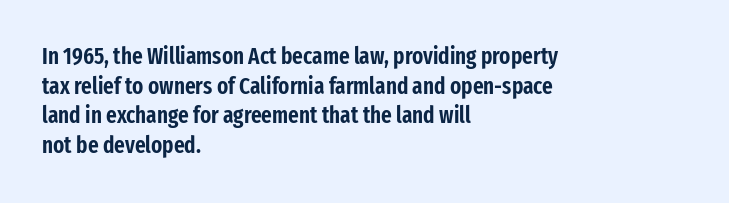
{"italic": "no", "underline": "no", "align": "left", "line_spacing": "normal", "line_spacing_ratio": 1.29, "letter_spacing": "normal", "letter_spacing_em": 0.0, "glyph_px": 23}
